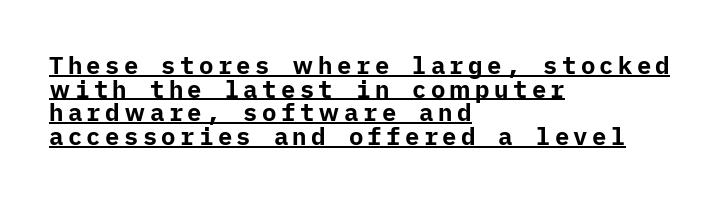
Q: Is the text bold? A: Yes.
Q: Is the text italic (slanted)? A: No, it is upright.
Q: Is the text underlined? A: Yes.
Q: How is the paragraph aligned? A: Left-aligned.
Q: Is the spacing between lines tight, normal or loose? A: Tight.
